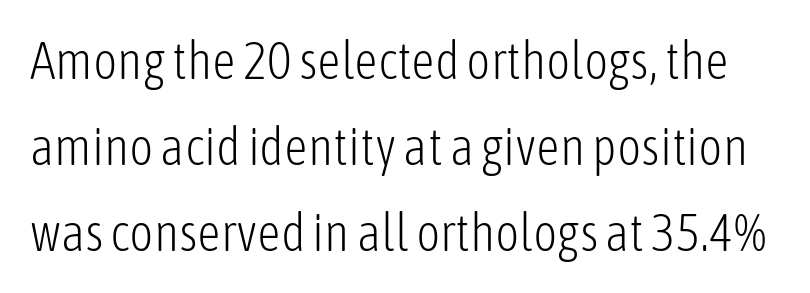
The image shows 52 px light, condensed sans-serif type, upright; set normal line spacing (1.65x), normal letter spacing, not underlined; low stroke contrast and a medium x-height.
